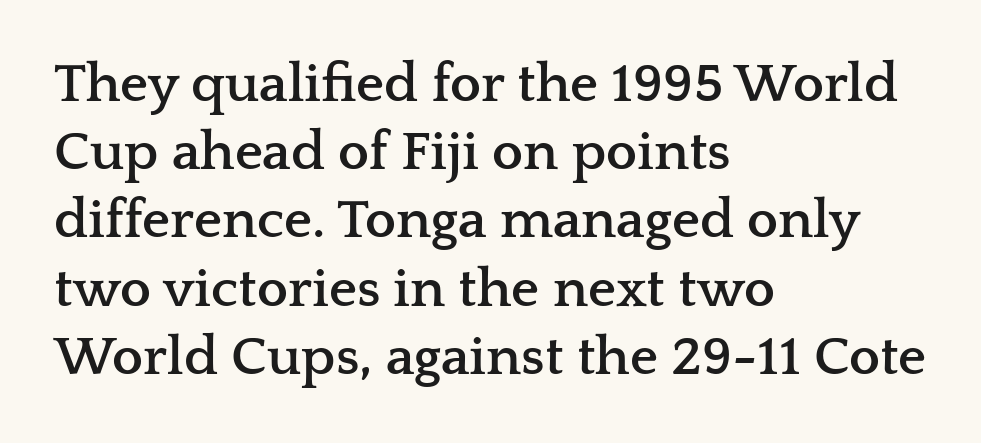
The image shows 55 px semibold, wide serif type, upright; set left-aligned, line spacing 1.24x, normal letter spacing, not underlined; low stroke contrast and a medium x-height.
